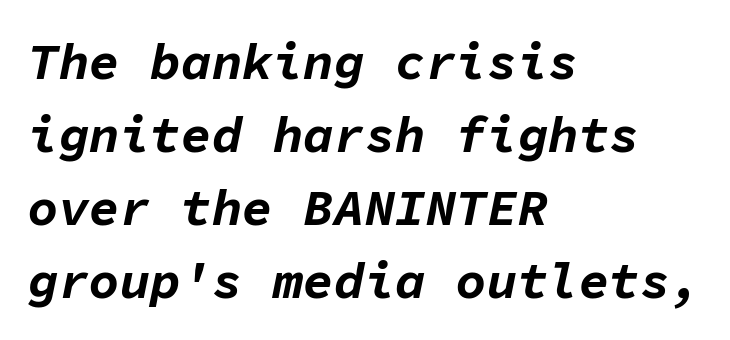
{"italic": "yes", "lean": "right", "slant_degrees": 11, "bold": "yes", "weight": "bold", "width": "normal", "stroke_contrast": "low", "x_height": "medium", "monospaced": "yes", "underline": "no", "align": "left", "line_spacing": "normal", "line_spacing_ratio": 1.43, "letter_spacing": "normal", "letter_spacing_em": 0.0, "glyph_px": 51}
